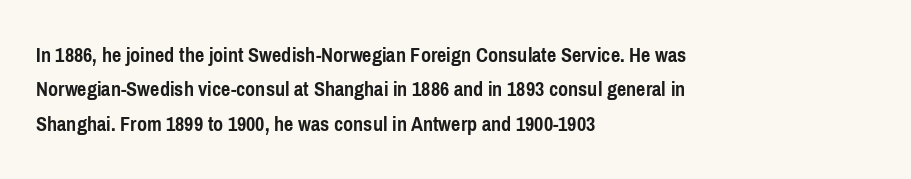
The image shows 22 px bold type, upright; set left-aligned, normal line spacing (1.56x), normal letter spacing, not underlined.
